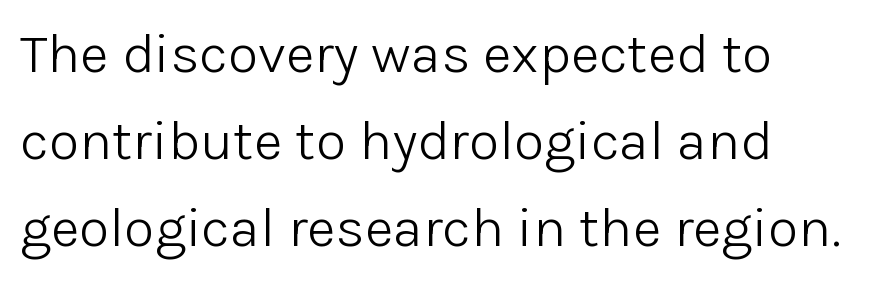
{"serif": "no", "italic": "no", "bold": "no", "weight": "light", "width": "normal", "stroke_contrast": "low", "x_height": "medium", "monospaced": "no", "underline": "no", "align": "left", "line_spacing": "normal", "line_spacing_ratio": 1.55, "letter_spacing": "normal", "letter_spacing_em": 0.0, "glyph_px": 56}
